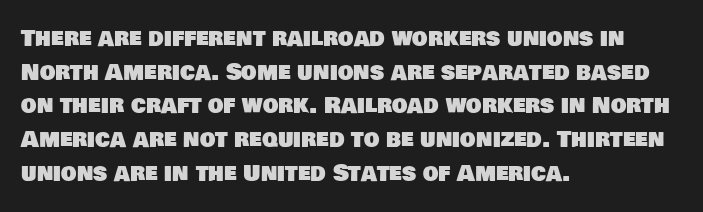
The image shows 22 px text type; set left-aligned, normal line spacing (1.53x), normal letter spacing, not underlined.
